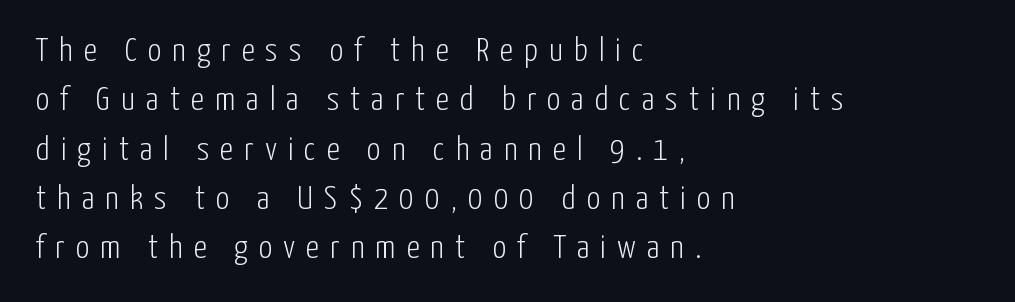
The image shows 34 px light, condensed sans-serif type, upright; set left-aligned, normal line spacing (1.45x), unusually wide letter spacing (+0.32 em), not underlined; low stroke contrast and a medium x-height.
